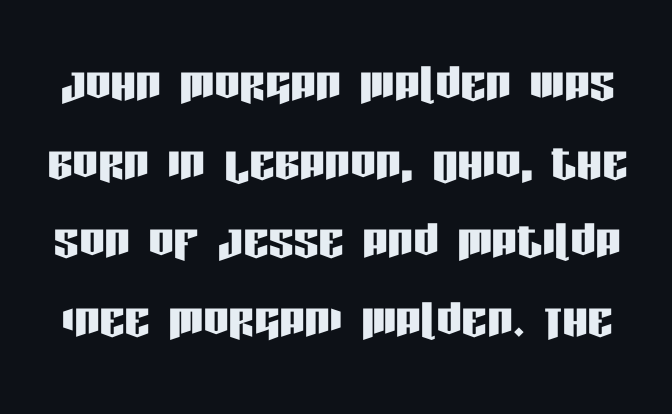
Q: Is the text italic (slanted)? A: No, it is upright.
Q: Is the typeface a serif or a sans-serif typeface? A: Sans-serif.
Q: Is the text underlined? A: No.
Q: Is the spacing between letters normal or unusually wide? A: Normal.
Q: Is the spacing between lines tight, normal or loose? A: Normal.
Q: Width (condensed, normal, or wide)? A: Condensed.
Q: Stroke contrast? A: Low.
Q: x-height? A: Large.
Q: Monospaced? A: No.
